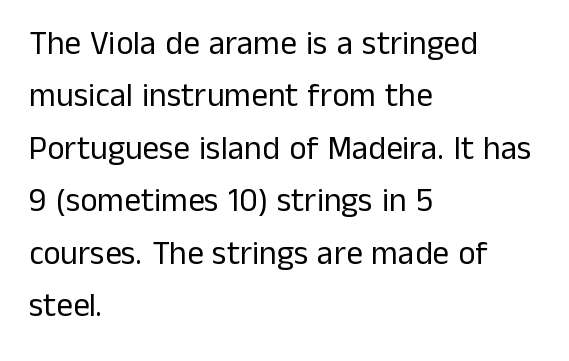
No extra ink here — the face is not bold. In terms of letterspacing, this is plain default setting. The words here are not underlined. A typesetter would call this leading conventional body-copy spacing.
